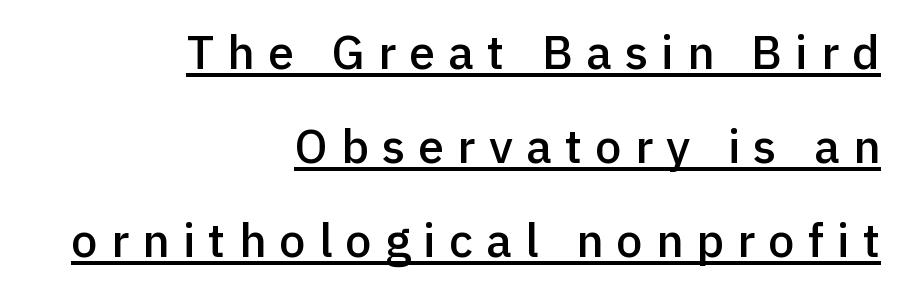
{"serif": "no", "italic": "no", "bold": "semi", "weight": "semibold", "width": "normal", "x_height": "medium", "monospaced": "no", "underline": "yes", "align": "right", "line_spacing": "loose", "line_spacing_ratio": 2.0, "letter_spacing": "wide", "letter_spacing_em": 0.28, "glyph_px": 47}
